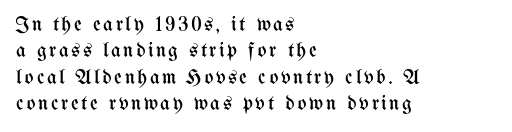
{"italic": "no", "bold": "no", "underline": "no", "align": "left", "line_spacing": "normal", "line_spacing_ratio": 1.26, "glyph_px": 21}
